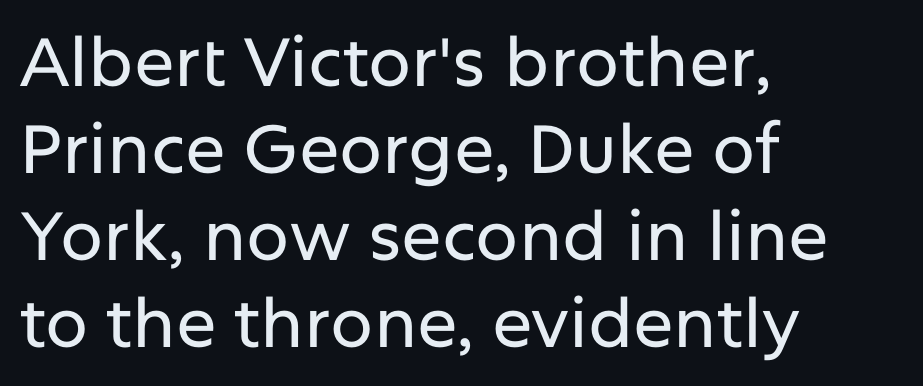
Q: Is the text italic (slanted)? A: No, it is upright.
Q: Is the typeface a serif or a sans-serif typeface? A: Sans-serif.
Q: Is the text underlined? A: No.
Q: How is the paragraph aligned? A: Left-aligned.
Q: Is the spacing between letters normal or unusually wide? A: Normal.
Q: Is the spacing between lines tight, normal or loose? A: Normal.
Q: Width (condensed, normal, or wide)? A: Normal.
Q: Stroke contrast? A: Low.
Q: x-height? A: Medium.
Q: Monospaced? A: No.
